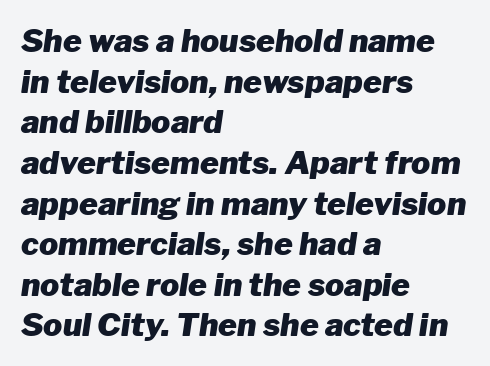
If you measured baseline to baseline, you'd find a middling distance. Check under the words: just untouched page. The rendering uses natural spacing where letterforms have individual widths. You could call the tracking neutral — neither tight nor loose. The face used here has a pronounced slope to its letters. This sample is left-justified, so line endings fall wherever the words run out.
